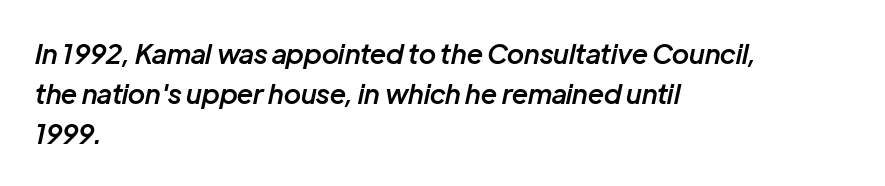
{"italic": "yes", "lean": "right", "slant_degrees": 12, "bold": "semi", "underline": "no", "align": "left", "line_spacing": "normal", "line_spacing_ratio": 1.48, "letter_spacing": "normal", "letter_spacing_em": 0.0, "glyph_px": 27}
